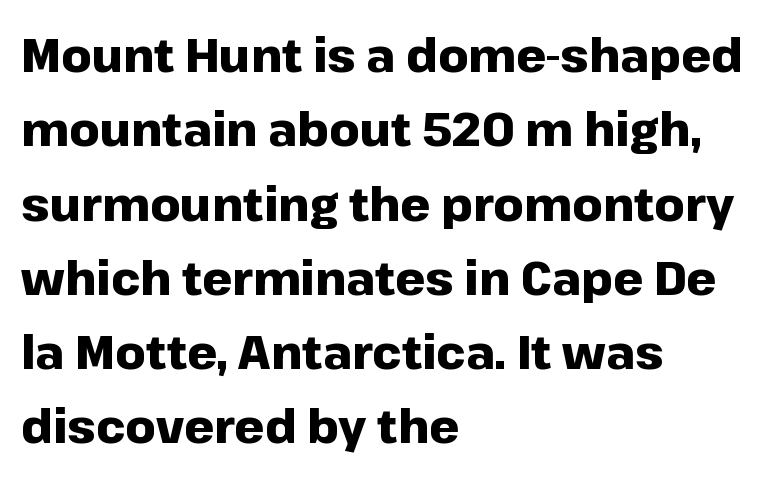
{"serif": "no", "italic": "no", "bold": "yes", "weight": "heavy", "width": "normal", "stroke_contrast": "low", "x_height": "medium", "monospaced": "no", "underline": "no", "align": "left", "line_spacing": "normal", "line_spacing_ratio": 1.58, "letter_spacing": "normal", "letter_spacing_em": 0.0, "glyph_px": 47}
